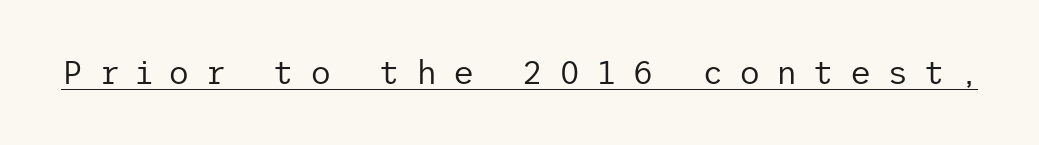
Is the letter spacing exaggerated? Yes — the characters are pushed far apart. Weight: in the light-to-regular range. A typographer would call this underscored text. Tall strokes in this sample are plumb rather than angled.
